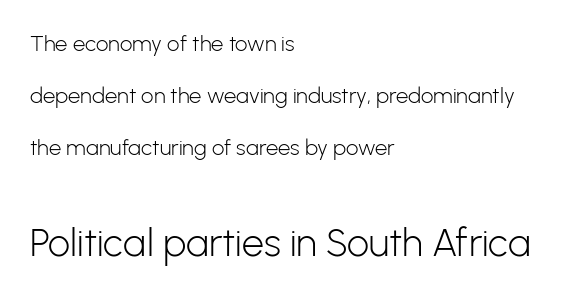
{"serif": "no", "italic": "no", "bold": "no", "weight": "light", "width": "normal", "stroke_contrast": "low", "x_height": "medium", "monospaced": "no", "underline": "no", "align": "left", "line_spacing": "loose", "line_spacing_ratio": 2.37, "letter_spacing": "normal", "letter_spacing_em": 0.0, "larger_block": "second", "size_ratio": 1.77, "glyph_px": 39}
